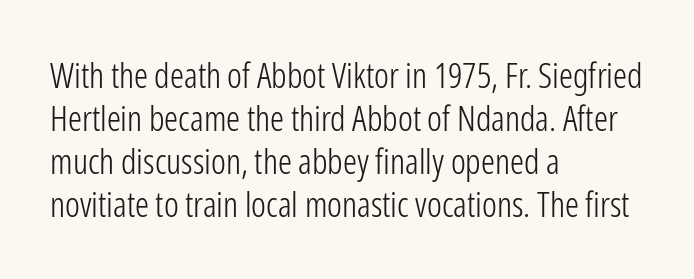
Where is the straight margin? On the left. Decoration check: the copy has no underline. Notice how the stems are strictly vertical — no italics here. Serif or sans? Sans — the stroke terminals are bare. Proportional: the letters do not fall into vertical columns.
